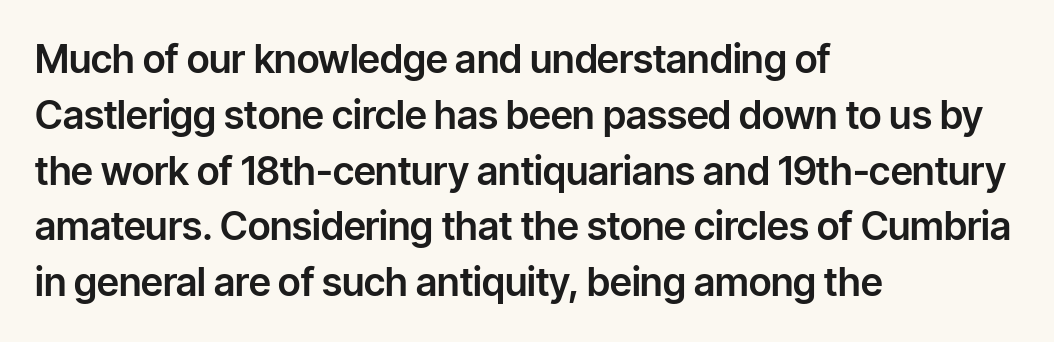
{"serif": "no", "italic": "no", "width": "normal", "stroke_contrast": "low", "x_height": "medium", "monospaced": "no", "underline": "no", "align": "left", "line_spacing": "normal", "line_spacing_ratio": 1.43, "letter_spacing": "normal", "letter_spacing_em": 0.0, "glyph_px": 39}
